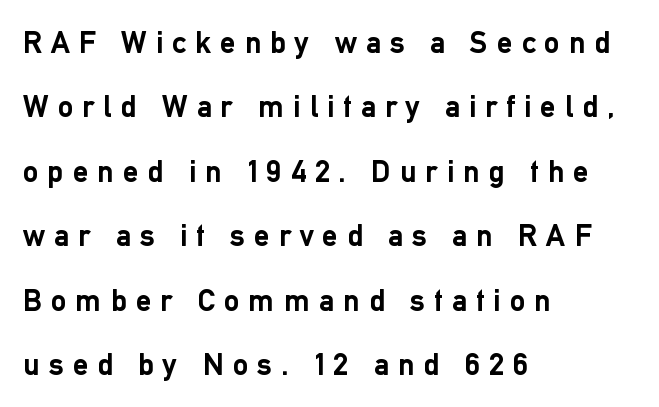
The image shows 31 px semibold sans-serif type, upright; set left-aligned, loose line spacing (2.08x), unusually wide letter spacing (+0.29 em), not underlined; low stroke contrast and a medium x-height.
